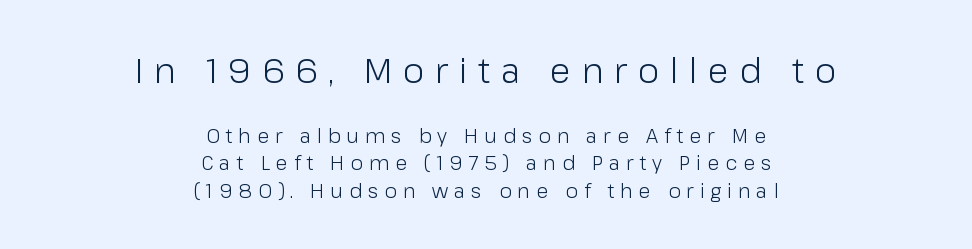
Q: Is the text bold? A: No.
Q: Is the text italic (slanted)? A: No, it is upright.
Q: Is the typeface a serif or a sans-serif typeface? A: Sans-serif.
Q: Is the text underlined? A: No.
Q: How is the paragraph aligned? A: Centered.
Q: Is the spacing between letters normal or unusually wide? A: Unusually wide.
Q: Is the spacing between lines tight, normal or loose? A: Normal.
Q: Which block of text is set in a larger size, the first (top) or the second (bottom)? A: The first (top) one.
Q: Width (condensed, normal, or wide)? A: Normal.
Q: Stroke contrast? A: Low.
Q: x-height? A: Medium.
Q: Monospaced? A: No.
